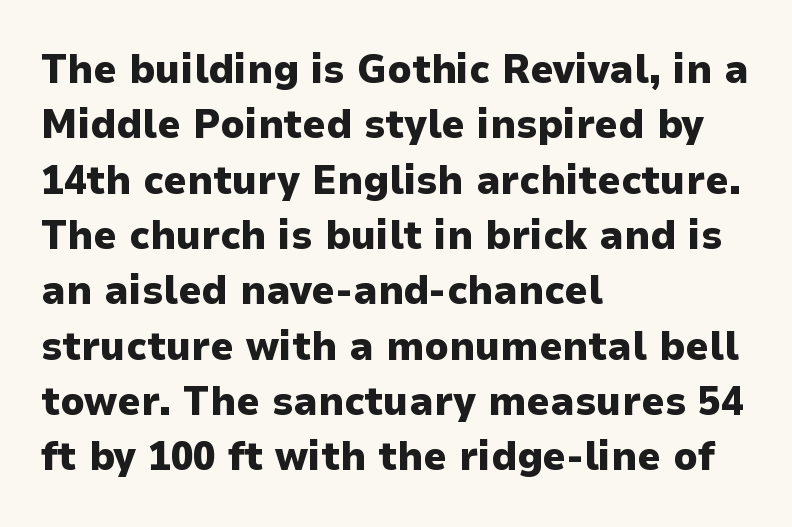
The image shows 41 px heavy sans-serif type, upright; set left-aligned, normal line spacing (1.35x), normal letter spacing, not underlined; low stroke contrast and a medium x-height.
